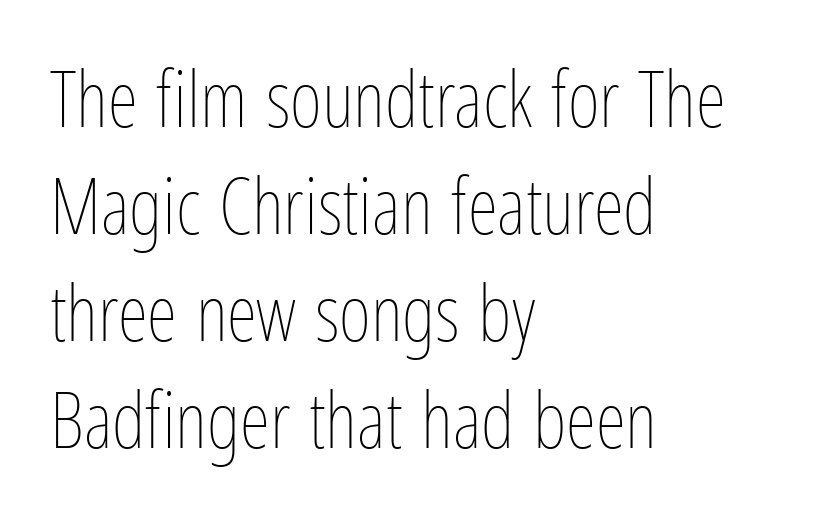
Q: Is the text bold? A: No.
Q: Is the text italic (slanted)? A: No, it is upright.
Q: Is the text underlined? A: No.
Q: How is the paragraph aligned? A: Left-aligned.
Q: Is the spacing between letters normal or unusually wide? A: Normal.
Q: Is the spacing between lines tight, normal or loose? A: Normal.
Q: Width (condensed, normal, or wide)? A: Condensed.
Q: Stroke contrast? A: Low.
Q: x-height? A: Medium.
Q: Monospaced? A: No.
